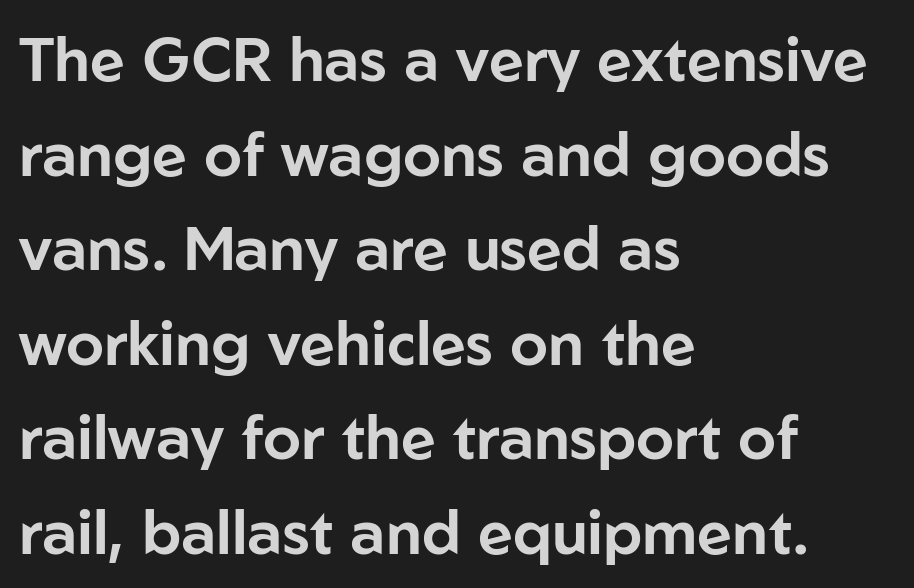
A typesetter would call this leading conventional body-copy spacing. The letters advance in unequal steps, a hallmark of proportional type. The setting favours the left margin, as ordinary paragraphs usually do. The rendering shows plain stroke endings on the letterforms — a sans-serif design. The horizontal fit of the characters is conventional and even.
